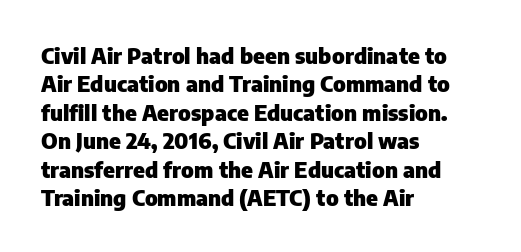
Q: Is the text bold? A: Yes.
Q: Is the text italic (slanted)? A: No, it is upright.
Q: Is the text underlined? A: No.
Q: How is the paragraph aligned? A: Left-aligned.
Q: Is the spacing between letters normal or unusually wide? A: Normal.
Q: Is the spacing between lines tight, normal or loose? A: Normal.
